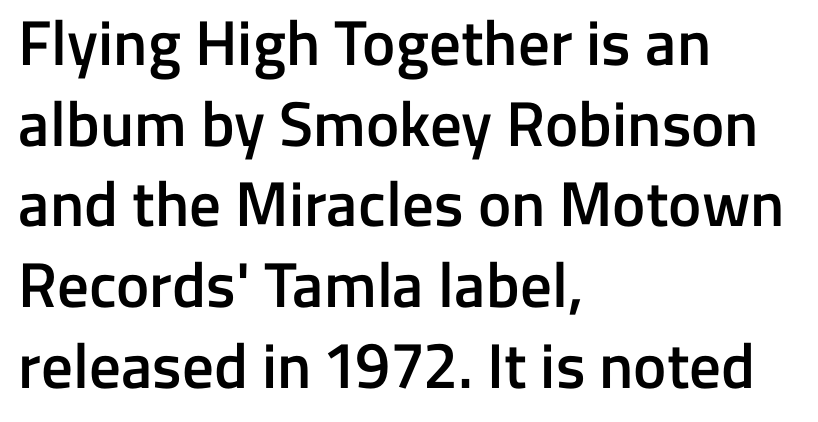
The image shows 63 px semibold sans-serif type, upright; set left-aligned, normal line spacing (1.28x), normal letter spacing, not underlined; low stroke contrast and a medium x-height.
